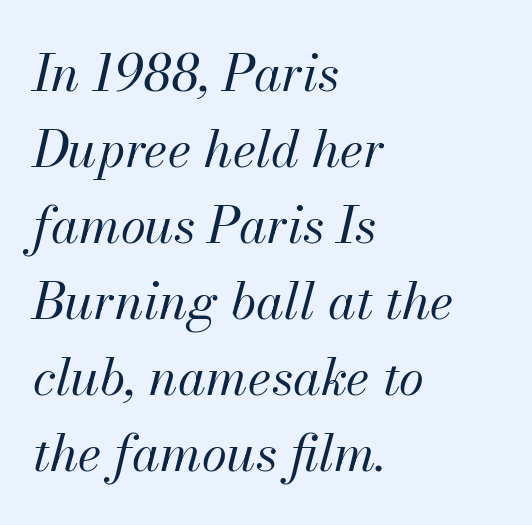
Q: Is the text bold? A: No.
Q: Is the text italic (slanted)? A: Yes, it leans right by about 13 degrees.
Q: Is the text underlined? A: No.
Q: How is the paragraph aligned? A: Left-aligned.
Q: Is the spacing between letters normal or unusually wide? A: Normal.
Q: Is the spacing between lines tight, normal or loose? A: Normal.
Q: Width (condensed, normal, or wide)? A: Normal.
Q: Stroke contrast? A: Medium.
Q: x-height? A: Small.
Q: Monospaced? A: No.
